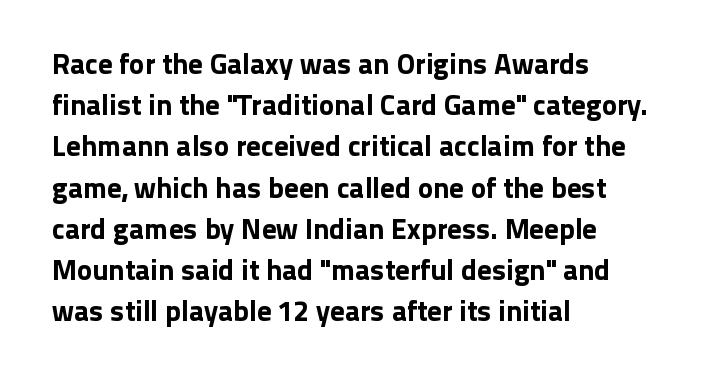
Q: Is the text italic (slanted)? A: No, it is upright.
Q: Is the typeface a serif or a sans-serif typeface? A: Sans-serif.
Q: Is the text underlined? A: No.
Q: How is the paragraph aligned? A: Left-aligned.
Q: Is the spacing between letters normal or unusually wide? A: Normal.
Q: Is the spacing between lines tight, normal or loose? A: Normal.
Q: Width (condensed, normal, or wide)? A: Normal.
Q: Stroke contrast? A: Low.
Q: x-height? A: Medium.
Q: Monospaced? A: No.
